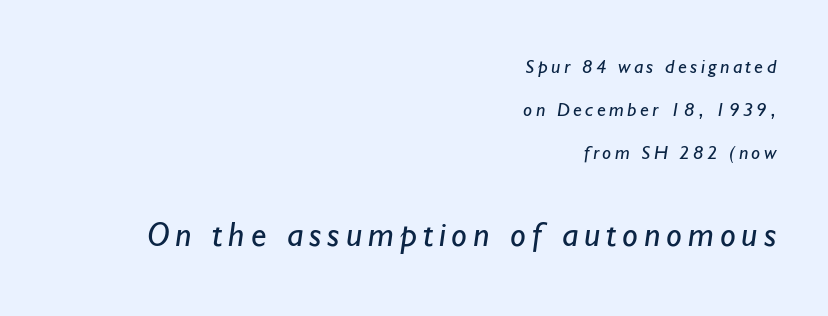
The image shows 35 px regular-weight sans-serif type; set right-aligned, loose line spacing (2.16x), not underlined; the second (bottom) block is 1.75x larger; low stroke contrast and a small x-height.
